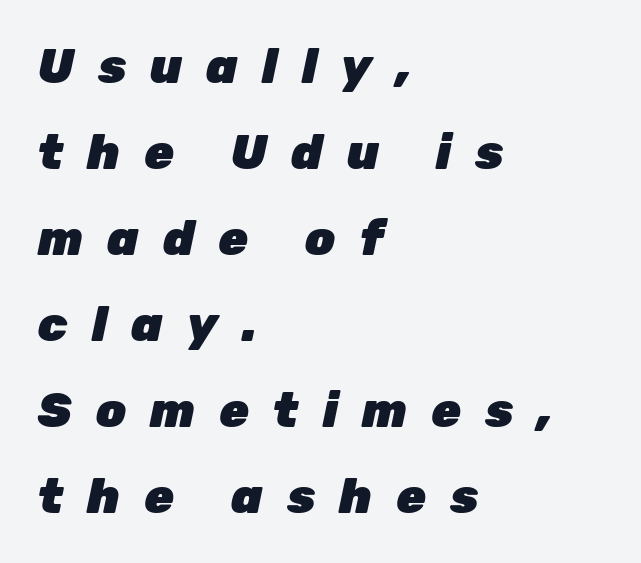
The image shows 48 px heavy type, italic (leaning right); set left-aligned, line spacing 1.79x, unusually wide letter spacing (+0.5 em), not underlined; low stroke contrast and a medium x-height.
